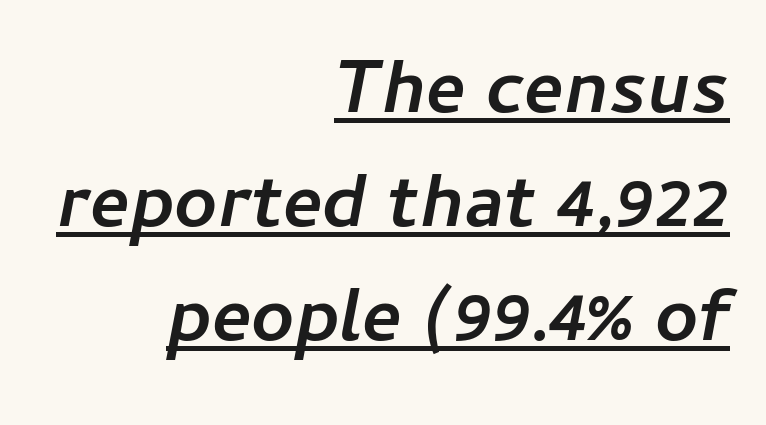
The image shows 75 px semibold type, italic (leaning right); set right-aligned, normal line spacing (1.52x), normal letter spacing, underlined; low stroke contrast and a medium x-height.
